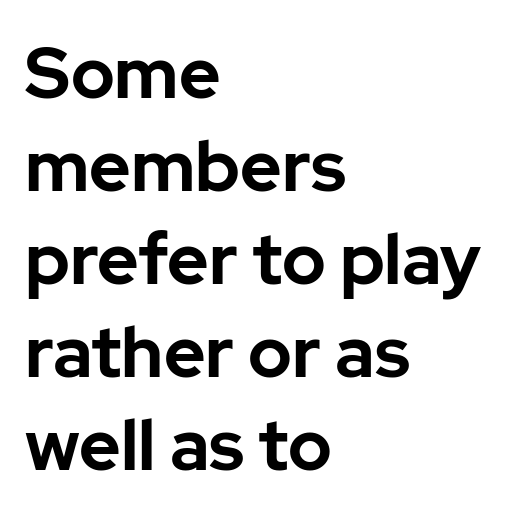
The image shows 71 px bold sans-serif type, upright; set left-aligned, normal line spacing (1.31x), normal letter spacing, not underlined; low stroke contrast and a medium x-height.
